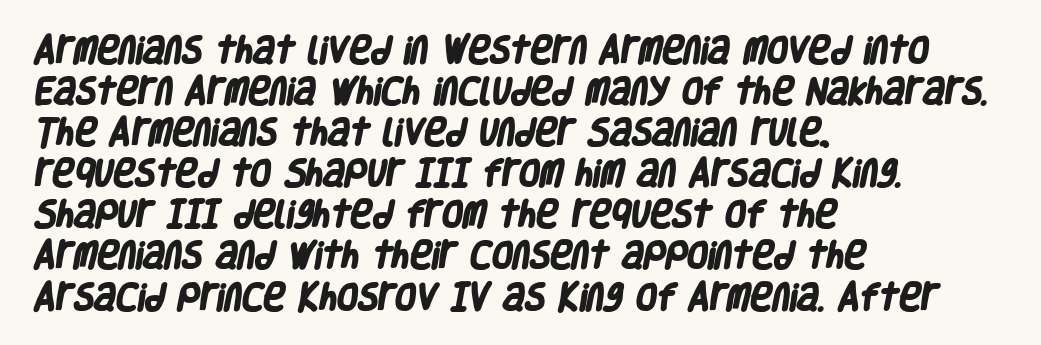
Q: Is the text bold? A: Yes.
Q: Is the typeface a serif or a sans-serif typeface? A: Sans-serif.
Q: Is the text underlined? A: No.
Q: How is the paragraph aligned? A: Left-aligned.
Q: Is the spacing between letters normal or unusually wide? A: Normal.
Q: Is the spacing between lines tight, normal or loose? A: Normal.
Q: Width (condensed, normal, or wide)? A: Condensed.
Q: Stroke contrast? A: Low.
Q: x-height? A: Large.
Q: Monospaced? A: No.
